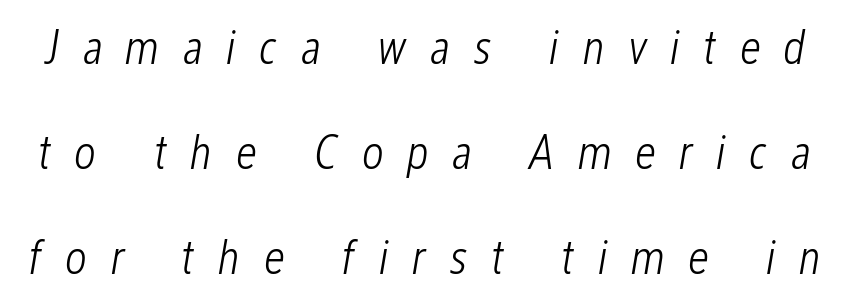
{"italic": "yes", "lean": "right", "slant_degrees": 12, "bold": "no", "weight": "light", "width": "condensed", "stroke_contrast": "low", "x_height": "medium", "monospaced": "no", "underline": "no", "line_spacing": "loose", "line_spacing_ratio": 2.19, "letter_spacing": "wide", "letter_spacing_em": 0.48, "glyph_px": 48}
